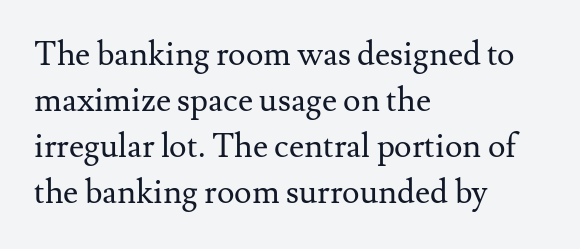
A clean baseline with only descenders dipping below it. The type is set solid horizontally, with unmodified tracking. Italic? Not at all — the glyphs are vertical. Check where the strokes stop: tiny serifs finish them off.
